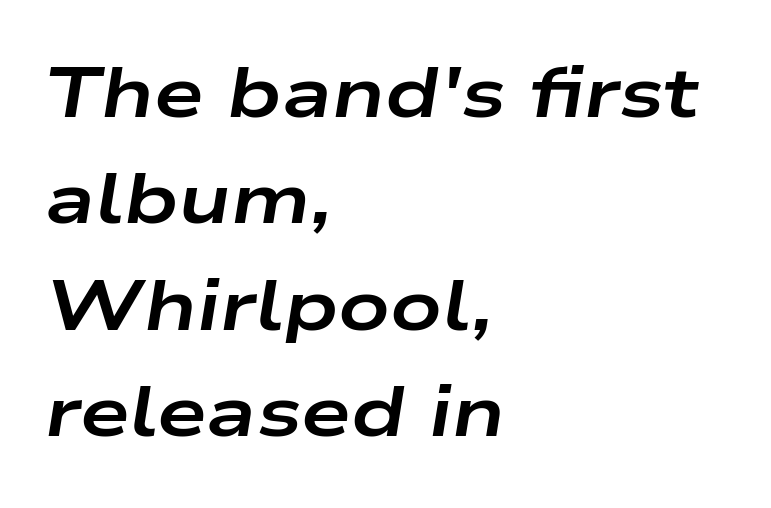
The image shows 71 px bold, wide type, italic (leaning right); set left-aligned, normal line spacing (1.5x), normal letter spacing, not underlined; low stroke contrast and a medium x-height.
